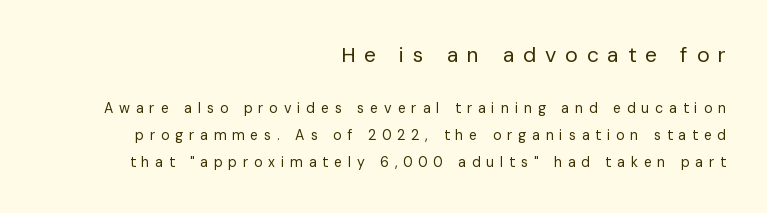
The leading is generous, giving the passage an open texture. Italic? Not at all — the glyphs are vertical. The letters in the upper block stand taller than those in the block below. In terms of letterspacing, this is a distinctly airy, spread setting. Does the copy run flush right? Yes — the right margin is perfectly even. Descenders hang freely into open space.
